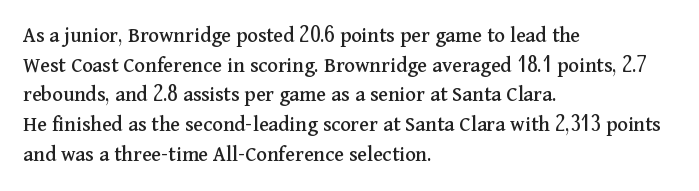
The passage shown stacks its lines at a standard gap. Look at the tracking — it's just the regular setting, nothing added. A typesetter would mark this as roman, not italic. Underlining? Definitely not there. One-word summary of the alignment: left.
